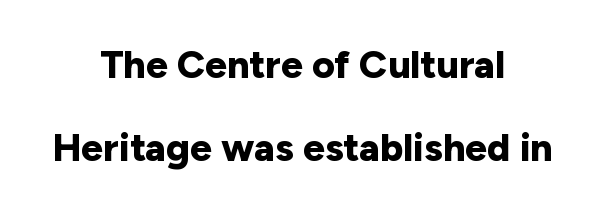
Q: Is the text bold? A: Yes.
Q: Is the text italic (slanted)? A: No, it is upright.
Q: Is the typeface a serif or a sans-serif typeface? A: Sans-serif.
Q: Is the text underlined? A: No.
Q: How is the paragraph aligned? A: Centered.
Q: Is the spacing between letters normal or unusually wide? A: Normal.
Q: Is the spacing between lines tight, normal or loose? A: Loose.
Q: Width (condensed, normal, or wide)? A: Normal.
Q: Stroke contrast? A: Low.
Q: x-height? A: Medium.
Q: Monospaced? A: No.
